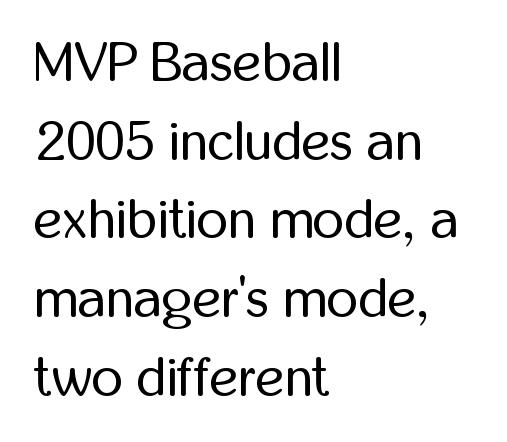
The image shows 55 px regular-weight, condensed sans-serif type, upright; set left-aligned, normal line spacing (1.43x), normal letter spacing, not underlined; low stroke contrast and a medium x-height.
